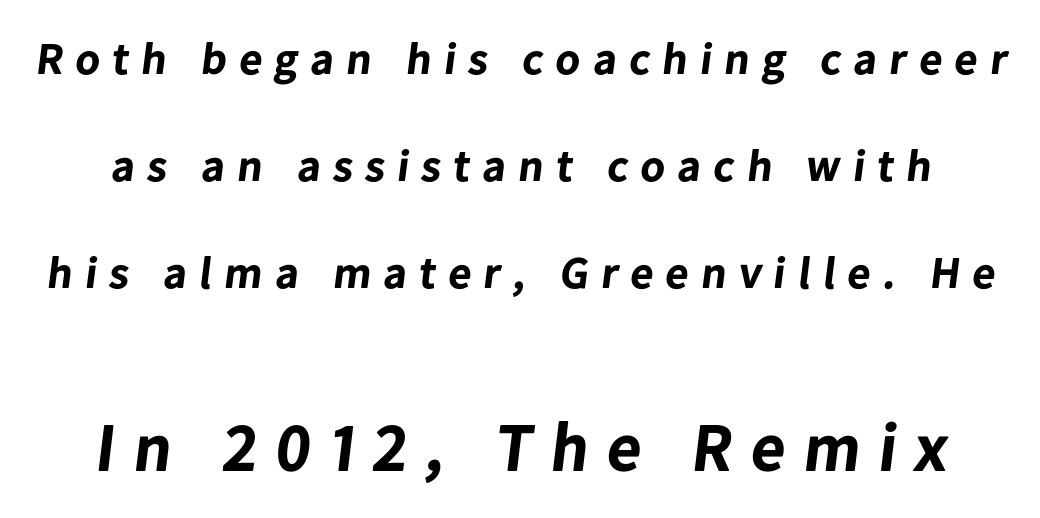
Spacing verdict: proportional, widths tailored to each character. The lines are spread far apart with generous leading. The glyphs in this specimen are sans serif. Set as a true bold cut, around the 700 mark. Honestly, the letter spacing is so wide it's the main thing you notice. Words float on clear page, feet unadorned.
